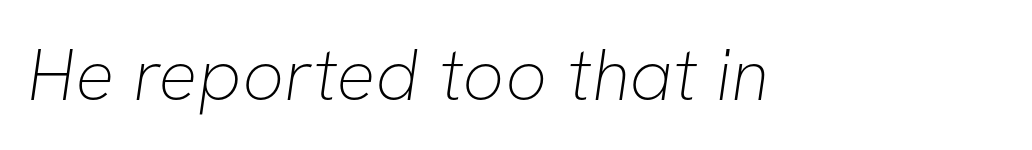
The image shows 73 px thin sans-serif type; set normal letter spacing, not underlined; low stroke contrast and a medium x-height.
